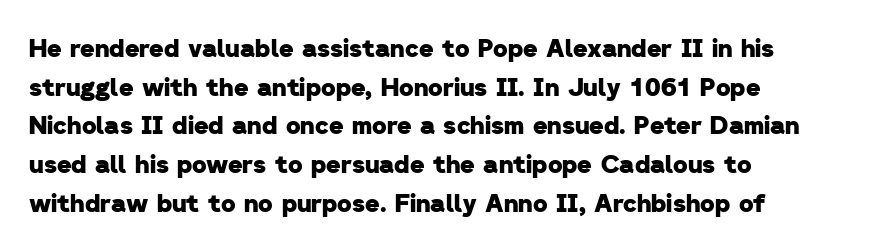
The ragged edge is on the right, which tells us the setting is flush left. Any mark beneath the type? The region is blank. The letters sit at their default tracking, neither squeezed nor spread. The face used here has the dense, thick strokes of a bold. Interline gaps are of average width in this sample.
